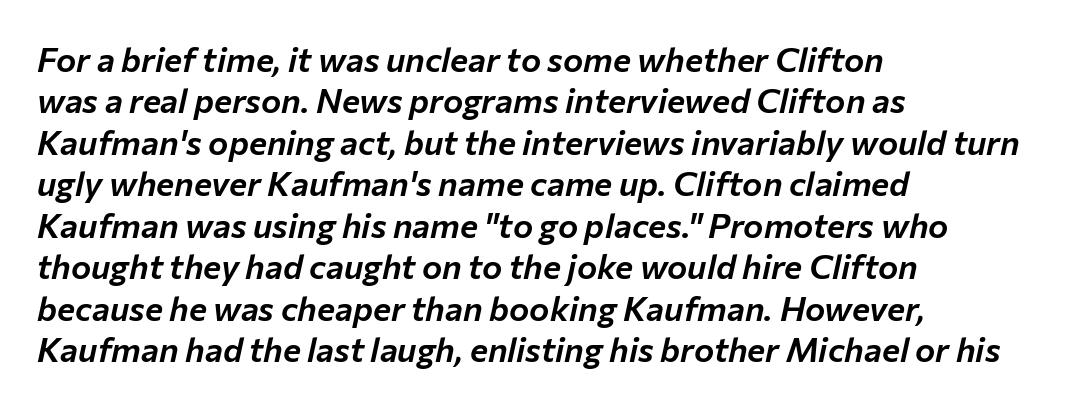
Words float on clear page, feet unadorned. There's an unmistakable incline to the writing here. Casual observation: everything's shoved over to the left. Here the designer chose a conventional face with non-uniform glyph widths. What stands out about the letter spacing? Nothing — it is the standard amount.
